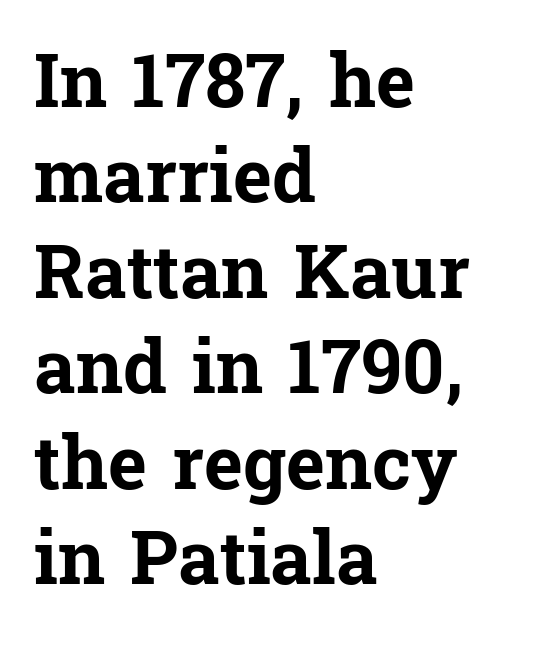
The image shows 74 px bold serif type, upright; set left-aligned, normal line spacing (1.29x), normal letter spacing, not underlined; low stroke contrast and a medium x-height.
